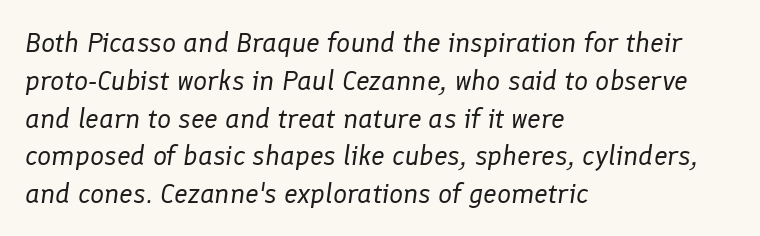
Q: Is the text bold? A: No.
Q: Is the text italic (slanted)? A: Yes, it leans right by about 8 degrees.
Q: Is the text underlined? A: No.
Q: How is the paragraph aligned? A: Left-aligned.
Q: Is the spacing between letters normal or unusually wide? A: Normal.
Q: Is the spacing between lines tight, normal or loose? A: Normal.
Q: Width (condensed, normal, or wide)? A: Normal.
Q: Stroke contrast? A: Low.
Q: x-height? A: Medium.
Q: Monospaced? A: No.
